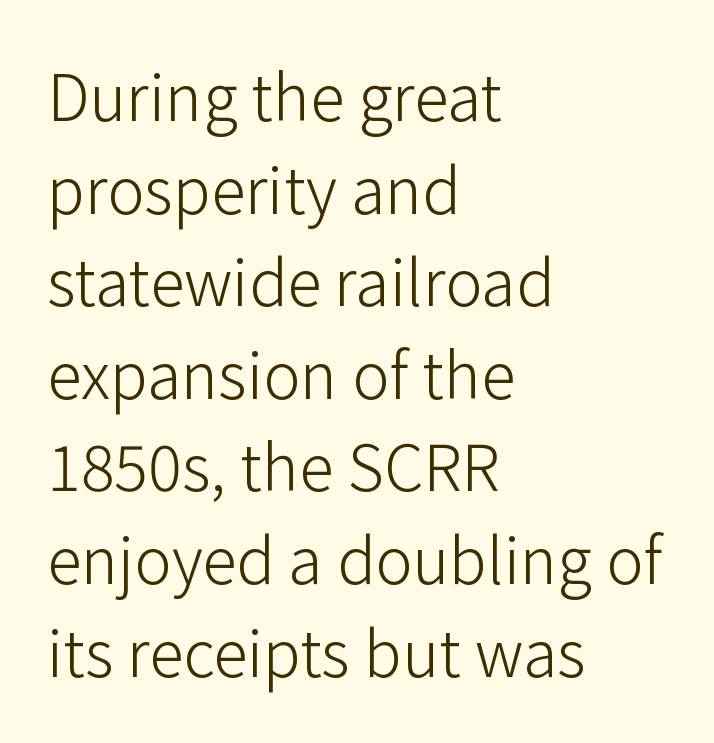
Letters rest on an invisible, unmarked baseline. The gaps between neighbouring characters are ordinary and unremarkable. Serifs: no, the terminals of the letterforms are clean. These lines are rendered in a variable-pitch font. Is there any slant? The stems are plumb. Unbolded letterforms with no extra heft.
